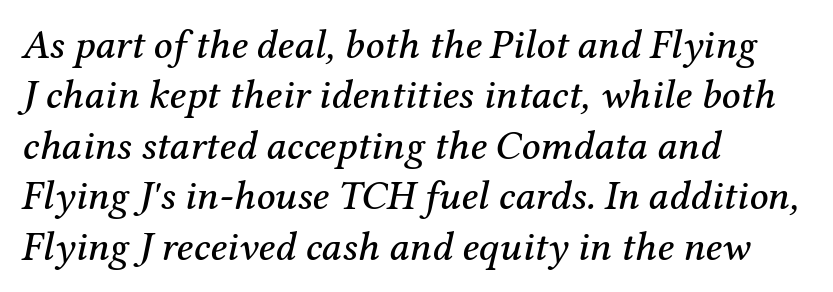
{"serif": "yes", "italic": "yes", "lean": "right", "slant_degrees": 12, "width": "normal", "stroke_contrast": "medium", "x_height": "medium", "monospaced": "no", "underline": "no", "align": "left", "line_spacing_ratio": 1.23, "letter_spacing": "normal", "letter_spacing_em": 0.0, "glyph_px": 41}
